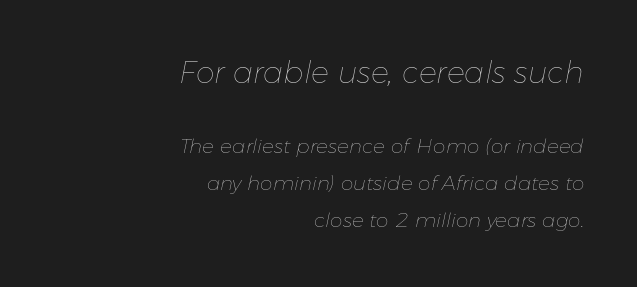
Bare-footed words on every line. Do the characters align in a grid? No, the font is proportional. The letters look calm and open, with moderate or lighter stems. These lines were composed using italics. The tracking reads as untouched default to a designer's eye. These two chunks differ in scale, with the top chunk taking the larger measure.
